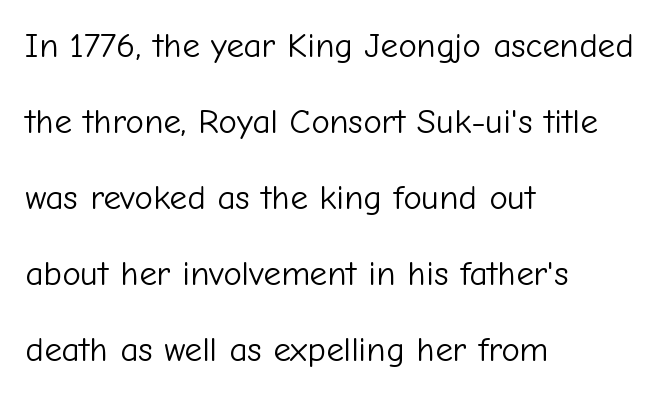
Q: Is the text bold? A: No.
Q: Is the text italic (slanted)? A: No, it is upright.
Q: Is the typeface a serif or a sans-serif typeface? A: Sans-serif.
Q: Is the text underlined? A: No.
Q: How is the paragraph aligned? A: Left-aligned.
Q: Is the spacing between letters normal or unusually wide? A: Normal.
Q: Is the spacing between lines tight, normal or loose? A: Loose.
Q: Width (condensed, normal, or wide)? A: Normal.
Q: Stroke contrast? A: Low.
Q: x-height? A: Medium.
Q: Monospaced? A: No.
